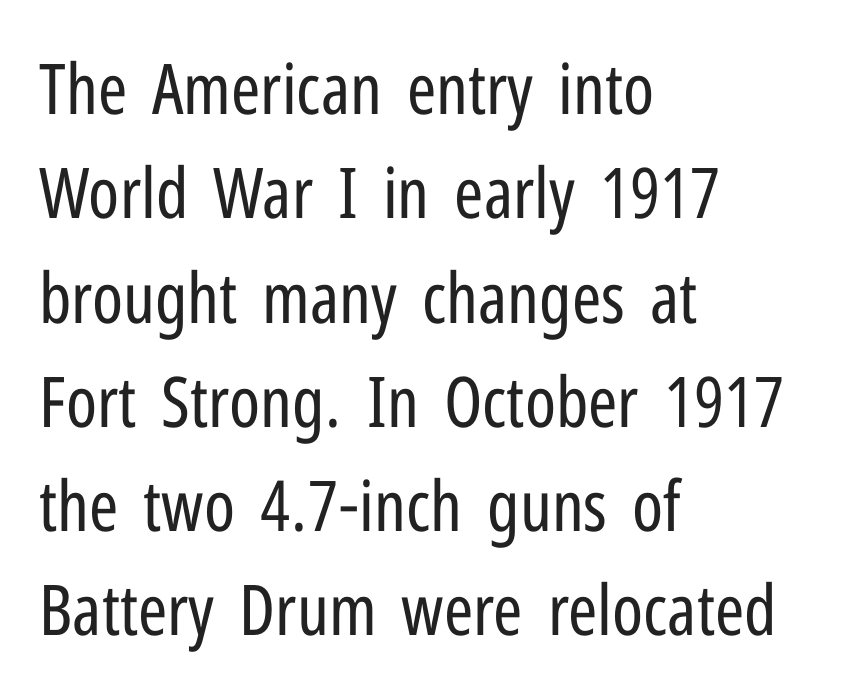
The image shows 70 px regular-weight, condensed sans-serif type, upright; set left-aligned, normal line spacing (1.49x), normal letter spacing, not underlined; low stroke contrast and a medium x-height.
